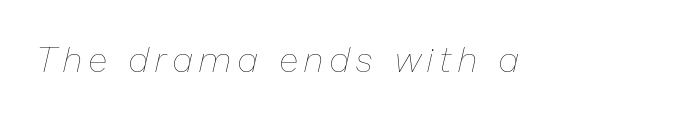
{"italic": "yes", "lean": "right", "slant_degrees": 13, "bold": "no", "weight": "thin", "width": "normal", "stroke_contrast": "low", "x_height": "medium", "monospaced": "no", "underline": "no", "letter_spacing": "wide", "letter_spacing_em": 0.2, "glyph_px": 35}
